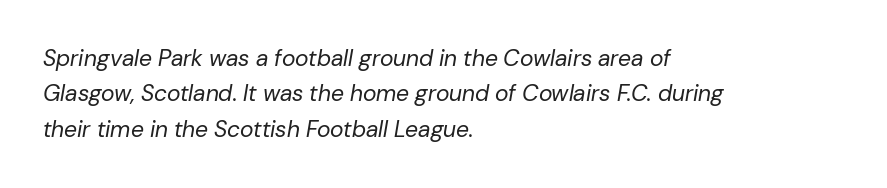
The image shows 23 px text type, italic (leaning right); set left-aligned, normal line spacing (1.54x), normal letter spacing, not underlined.
